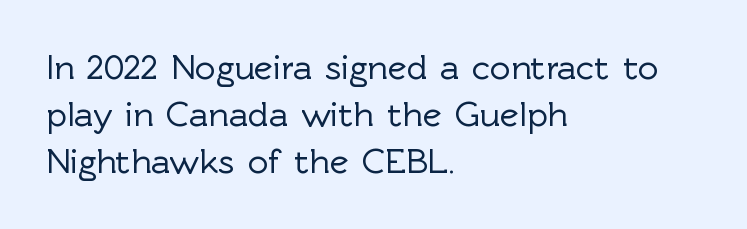
Caption: standard tracking, unaltered. Do the characters align in a grid? No, the font is proportional. Compared with a centered layout, this one pins lines to the left instead. Upright lettering throughout. These lines sit exactly where default settings would place them. Only glyphs here, with clear space below each row.
